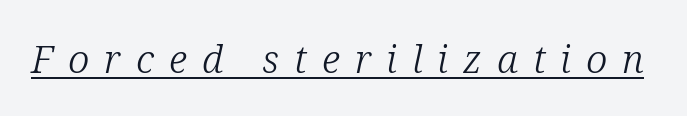
Q: Is the text bold? A: No.
Q: Is the text italic (slanted)? A: Yes, it leans right by about 12 degrees.
Q: Is the typeface a serif or a sans-serif typeface? A: Serif.
Q: Is the text underlined? A: Yes.
Q: Is the spacing between letters normal or unusually wide? A: Unusually wide.
Q: Width (condensed, normal, or wide)? A: Normal.
Q: Stroke contrast? A: Low.
Q: x-height? A: Medium.
Q: Monospaced? A: No.
